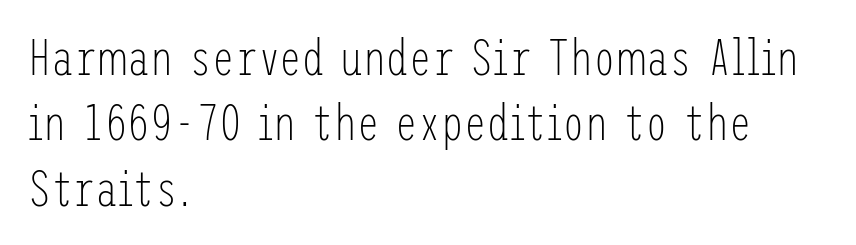
{"serif": "no", "italic": "no", "bold": "no", "weight": "light", "width": "condensed", "stroke_contrast": "low", "x_height": "medium", "underline": "no", "align": "left", "line_spacing": "normal", "line_spacing_ratio": 1.28, "letter_spacing": "normal", "letter_spacing_em": 0.0, "glyph_px": 51}
